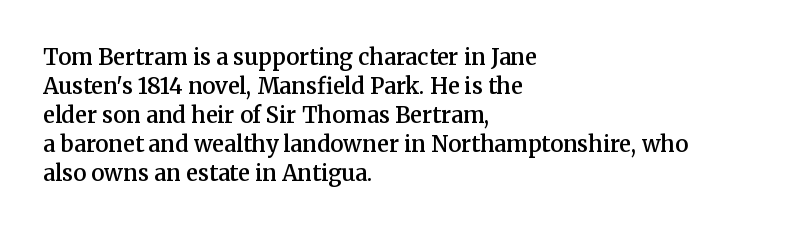
{"italic": "no", "bold": "semi", "underline": "no", "align": "left", "line_spacing": "normal", "line_spacing_ratio": 1.32, "letter_spacing": "normal", "letter_spacing_em": 0.0, "glyph_px": 22}
